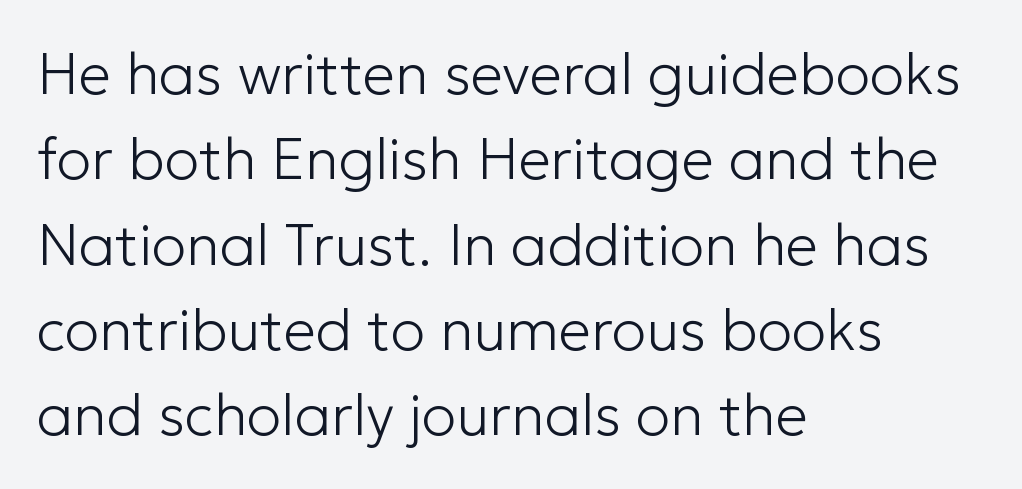
What stands out about the letter spacing? Nothing — it is the standard amount. Character widths vary here, with narrow letters taking less room than wide ones. In terms of letterform style, serifs are entirely absent. The weight tops out at a normal text grade. The ragged edge is on the right, which tells us the setting is flush left.
